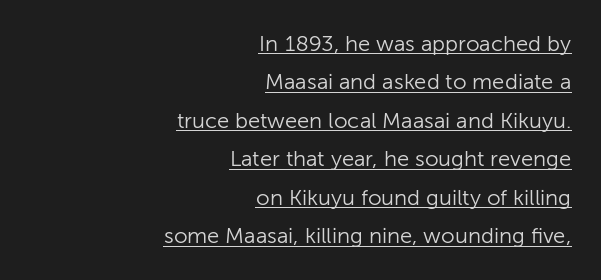
{"italic": "no", "bold": "no", "underline": "yes", "align": "right", "line_spacing_ratio": 1.75, "letter_spacing": "normal", "letter_spacing_em": 0.0, "glyph_px": 22}
